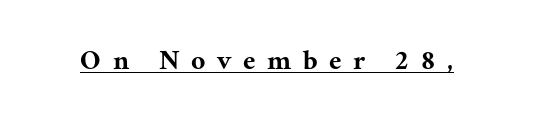
{"serif": "yes", "italic": "no", "width": "normal", "stroke_contrast": "medium", "x_height": "medium", "monospaced": "no", "underline": "yes", "letter_spacing": "wide", "letter_spacing_em": 0.39, "glyph_px": 31}
